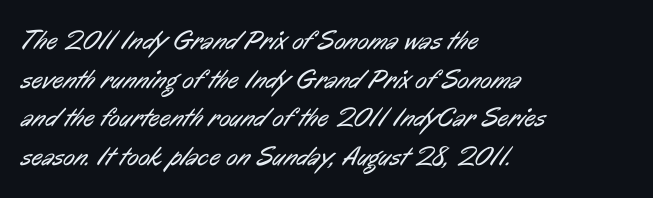
Q: Is the text bold? A: No.
Q: Is the text underlined? A: No.
Q: How is the paragraph aligned? A: Left-aligned.
Q: Is the spacing between letters normal or unusually wide? A: Normal.
Q: Is the spacing between lines tight, normal or loose? A: Normal.
